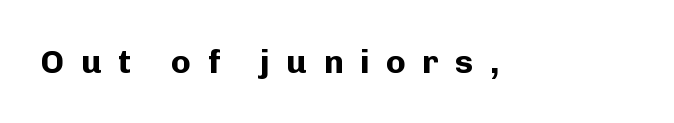
Q: Is the text bold? A: Yes.
Q: Is the text italic (slanted)? A: No, it is upright.
Q: Is the typeface a serif or a sans-serif typeface? A: Sans-serif.
Q: Is the text underlined? A: No.
Q: Is the spacing between letters normal or unusually wide? A: Unusually wide.
Q: Width (condensed, normal, or wide)? A: Normal.
Q: Stroke contrast? A: Low.
Q: x-height? A: Medium.
Q: Monospaced? A: No.
